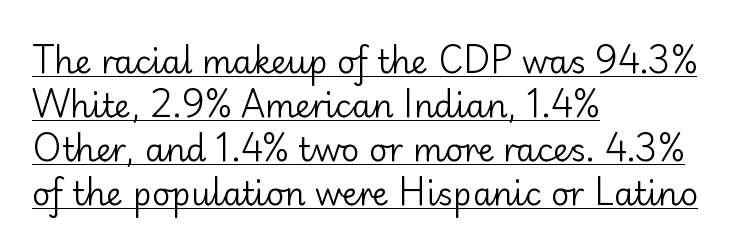
Q: Is the text bold? A: No.
Q: Is the text italic (slanted)? A: No, it is upright.
Q: Is the typeface a serif or a sans-serif typeface? A: Sans-serif.
Q: Is the text underlined? A: Yes.
Q: How is the paragraph aligned? A: Left-aligned.
Q: Is the spacing between letters normal or unusually wide? A: Normal.
Q: Is the spacing between lines tight, normal or loose? A: Normal.
Q: Width (condensed, normal, or wide)? A: Normal.
Q: Stroke contrast? A: Low.
Q: x-height? A: Small.
Q: Monospaced? A: No.
